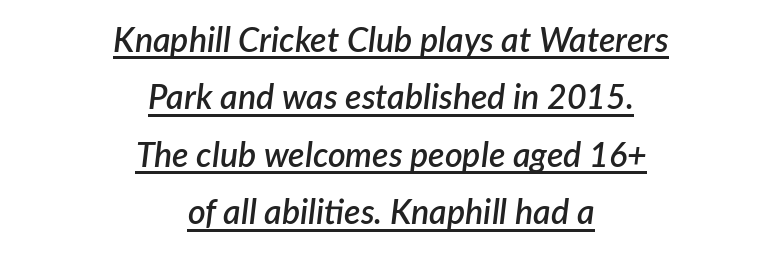
The image shows 34 px semibold type, italic (leaning right); set centered, normal line spacing (1.69x), normal letter spacing, underlined; low stroke contrast and a medium x-height.
